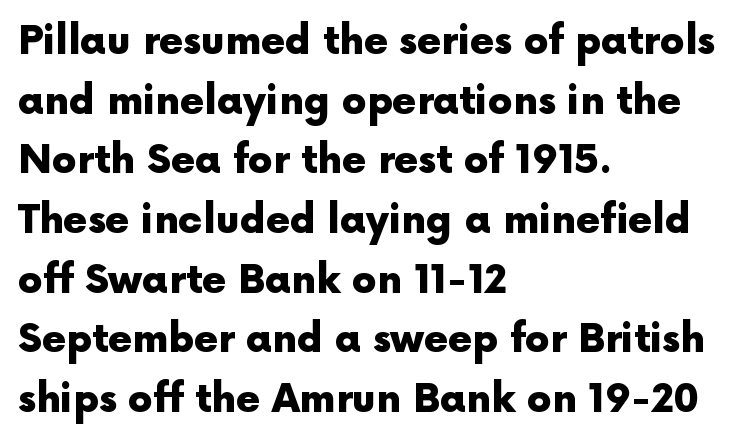
The image shows 39 px heavy sans-serif type, upright; set left-aligned, normal line spacing (1.53x), normal letter spacing, not underlined; a medium x-height.
